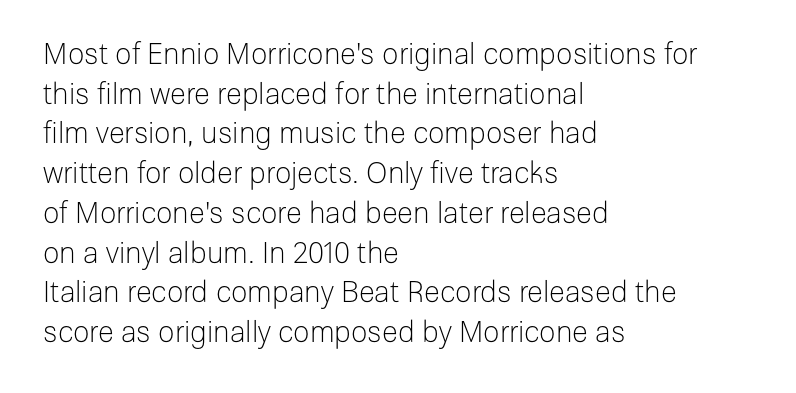
Q: Is the text bold? A: No.
Q: Is the text italic (slanted)? A: No, it is upright.
Q: Is the typeface a serif or a sans-serif typeface? A: Sans-serif.
Q: Is the text underlined? A: No.
Q: How is the paragraph aligned? A: Left-aligned.
Q: Is the spacing between letters normal or unusually wide? A: Normal.
Q: Is the spacing between lines tight, normal or loose? A: Normal.
Q: Width (condensed, normal, or wide)? A: Normal.
Q: Stroke contrast? A: Low.
Q: x-height? A: Medium.
Q: Monospaced? A: No.
